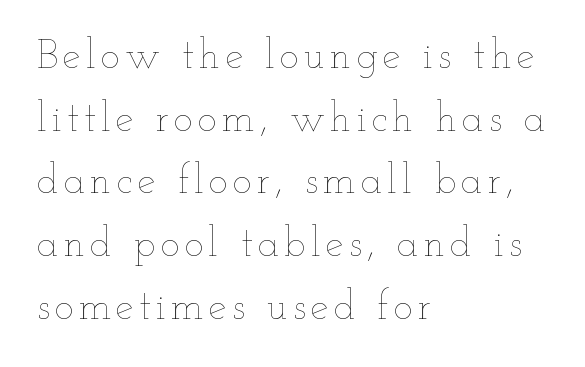
Q: Is the text bold? A: No.
Q: Is the text italic (slanted)? A: No, it is upright.
Q: Is the text underlined? A: No.
Q: How is the paragraph aligned? A: Left-aligned.
Q: Is the spacing between lines tight, normal or loose? A: Normal.
Q: Width (condensed, normal, or wide)? A: Wide.
Q: Stroke contrast? A: Low.
Q: x-height? A: Small.
Q: Monospaced? A: No.
